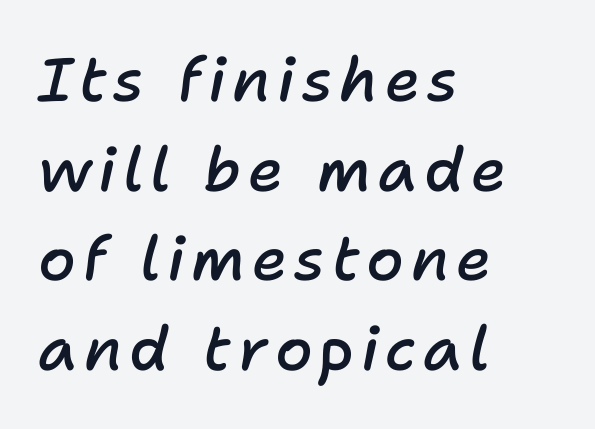
The image shows 61 px semibold type, italic (leaning right); set left-aligned, normal line spacing (1.47x), not underlined; low stroke contrast and a medium x-height.
